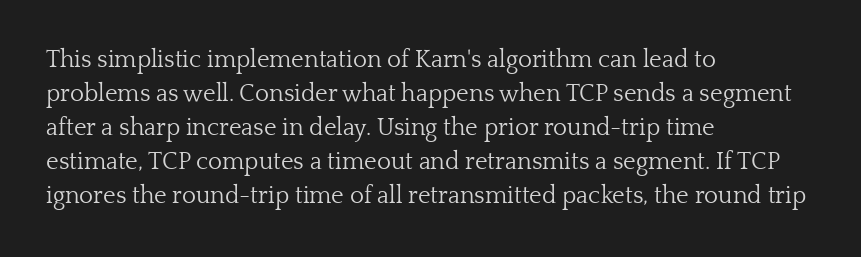
Just letters on the line, the space beneath them empty. The lines sit at an ordinary, default distance from one another. Reading down the block, your eye returns to a fixed left position each line. Think standard paragraph weight, or any step lighter than that.
